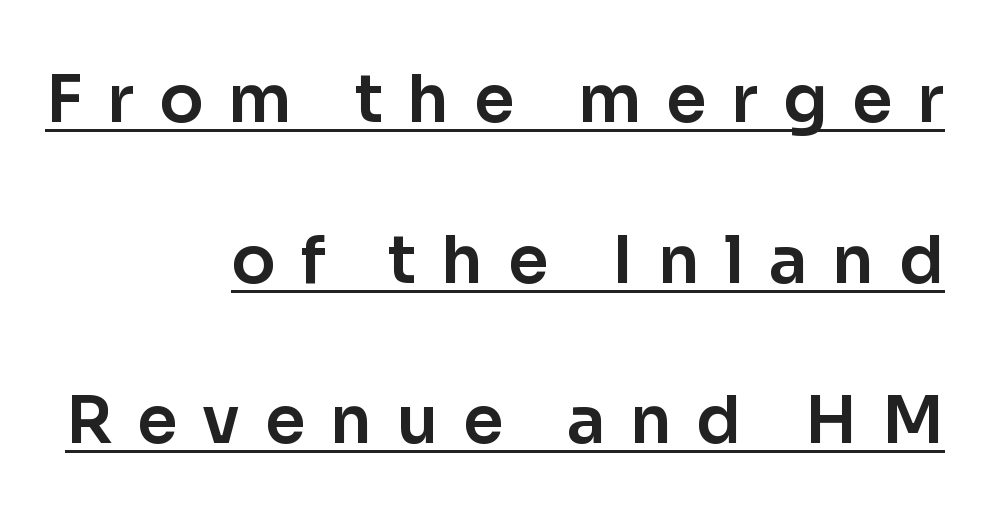
The image shows 65 px sans-serif type, upright; set right-aligned, loose line spacing (2.47x), unusually wide letter spacing (+0.38 em), underlined; low stroke contrast and a medium x-height.
